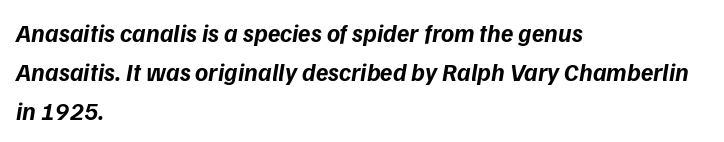
The image shows 25 px bold type; set left-aligned, normal line spacing (1.56x), normal letter spacing, not underlined.
